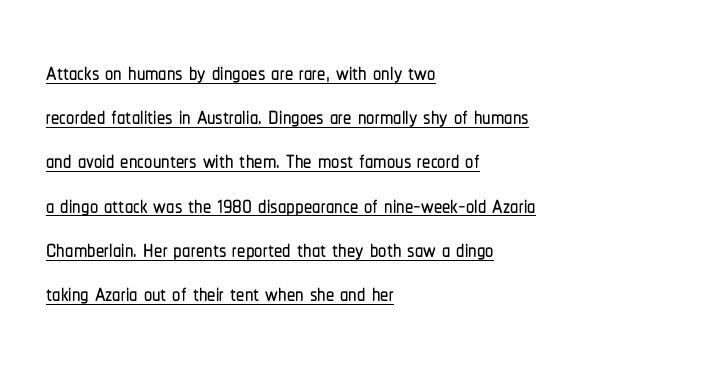
Does the type have serifs? No, each stem ends abruptly. Vertical strokes here are truly vertical. In terms of leading, this rendering sits right in the middle. Do the characters align in a grid? No, the font is proportional. Honestly, the underline is the first thing you notice here.
